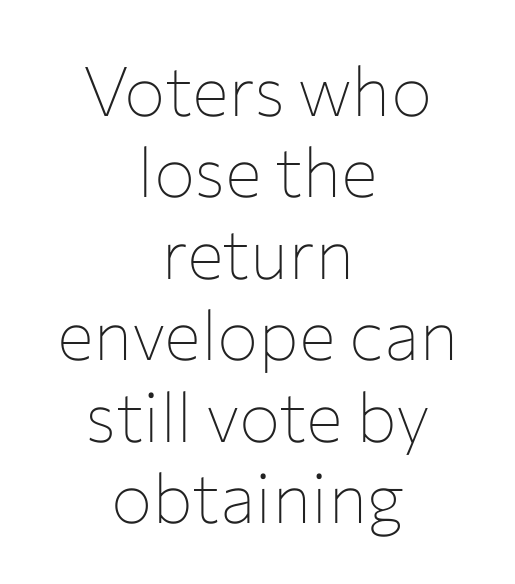
You could call the tracking neutral — neither tight nor loose. If you drew a line through each stem, it would be perfectly vertical. You can tell from the bare stems that sans-serif type was used. Is this a heavy cut? Hardly; it is regular or lighter. No word sits above an underline.
